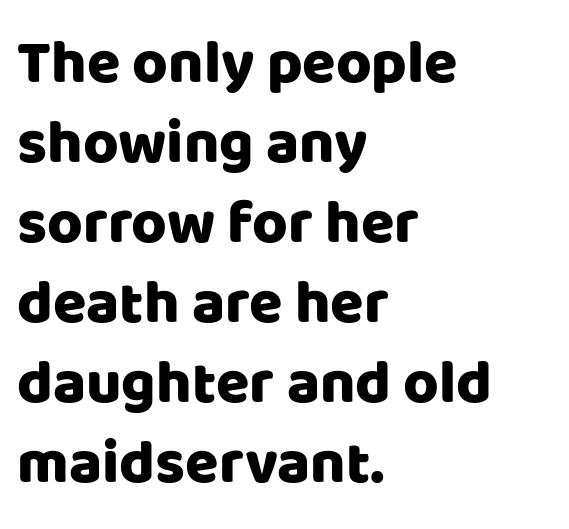
The image shows 61 px sans-serif type, upright; set left-aligned, normal line spacing (1.31x), normal letter spacing, not underlined; low stroke contrast and a large x-height.
